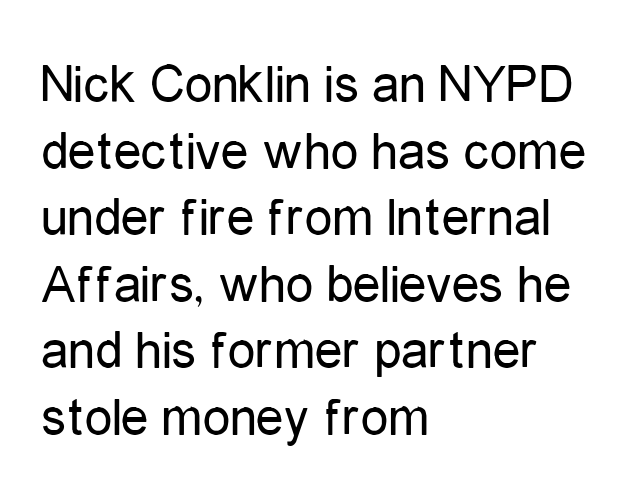
Nothing heavy about these letters — not bold at all. Examine the stroke ends and you'll find no serifs. A student would call this left alignment; a typographer would say flush left, rag right. A bare baseline throughout the passage. Upright lettering throughout.
